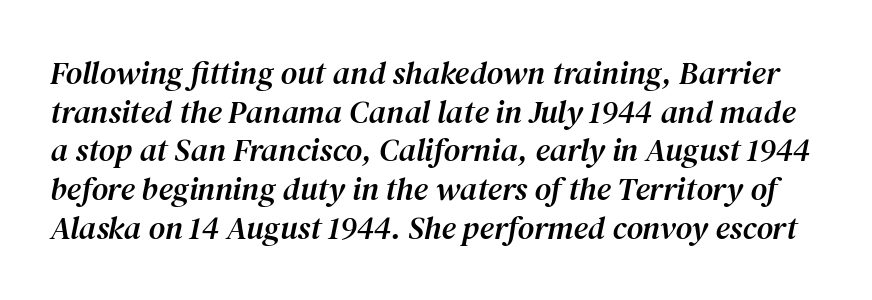
Q: Is the text italic (slanted)? A: Yes, it leans right by about 12 degrees.
Q: Is the typeface a serif or a sans-serif typeface? A: Serif.
Q: Is the text underlined? A: No.
Q: Is the spacing between letters normal or unusually wide? A: Normal.
Q: Width (condensed, normal, or wide)? A: Normal.
Q: Stroke contrast? A: Medium.
Q: x-height? A: Medium.
Q: Monospaced? A: No.
